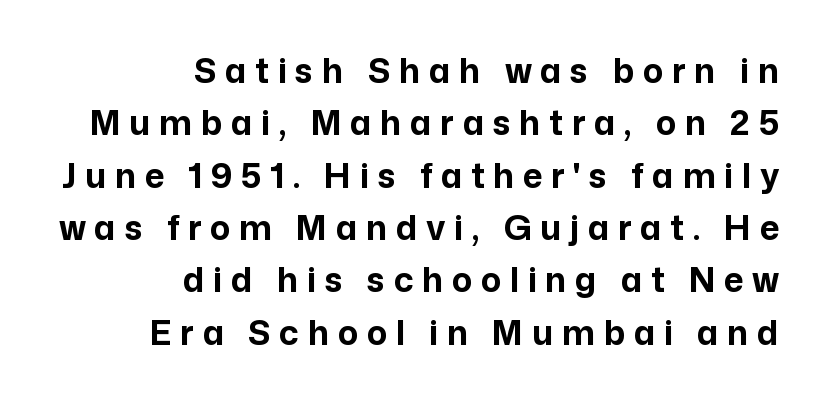
Weight: bold. It's the straight-up-and-down kind of type. Visually the block forms a straight wall on the right and a jagged coastline on the left. Classification — sans serif. Bare-footed words on every line. The rows are spaced the way most documents space them.
